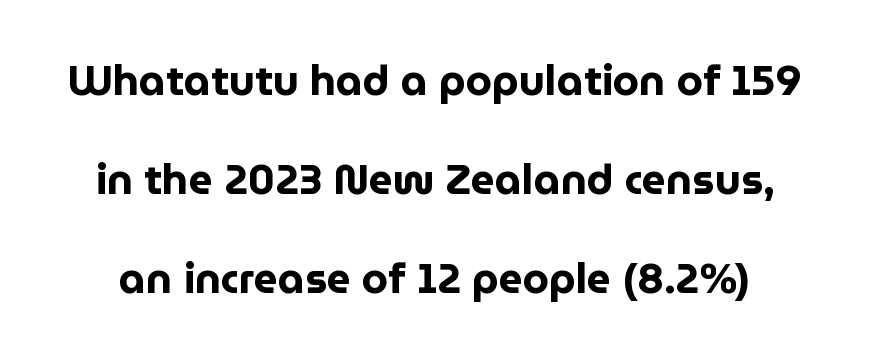
The image shows 42 px bold sans-serif type, upright; set loose line spacing (2.36x), normal letter spacing, not underlined; low stroke contrast and a medium x-height.
